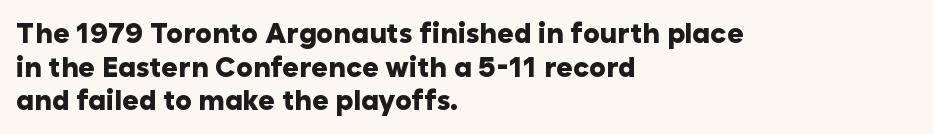
{"serif": "no", "italic": "no", "bold": "yes", "weight": "heavy", "width": "normal", "stroke_contrast": "low", "x_height": "medium", "monospaced": "no", "underline": "no", "align": "left", "line_spacing_ratio": 1.2, "letter_spacing": "normal", "letter_spacing_em": 0.0, "glyph_px": 28}
